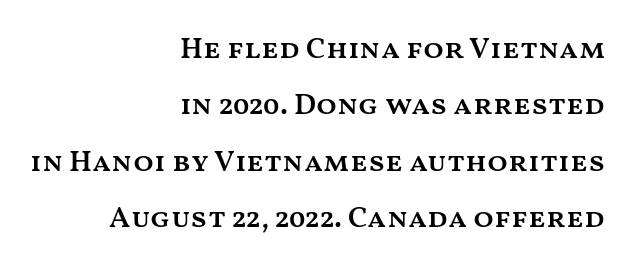
{"italic": "no", "bold": "semi", "weight": "semibold", "width": "wide", "stroke_contrast": "medium", "x_height": "medium", "monospaced": "no", "underline": "no", "align": "right", "line_spacing_ratio": 1.88, "letter_spacing": "normal", "letter_spacing_em": 0.0, "glyph_px": 30}
